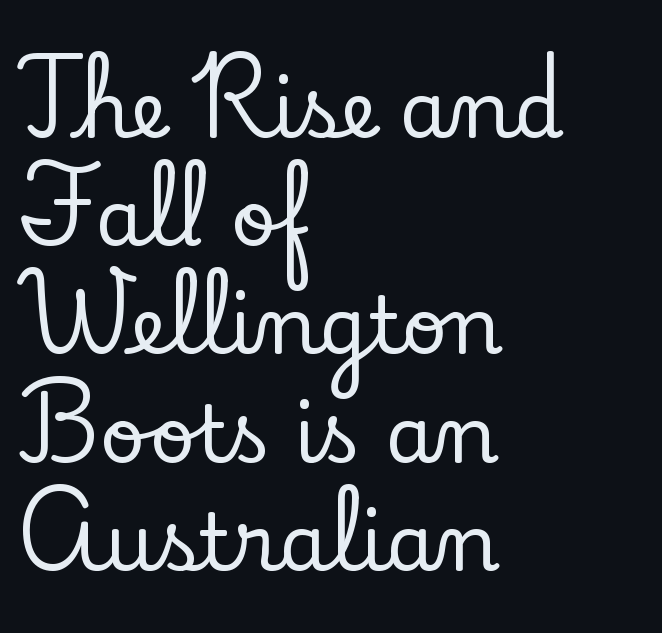
These lines are set flush left with a ragged right edge. Does extra space separate the letters? No, they use regular spacing. No italicization has been applied; the sample stays upright. Honestly, there is no underline to notice here at all.
